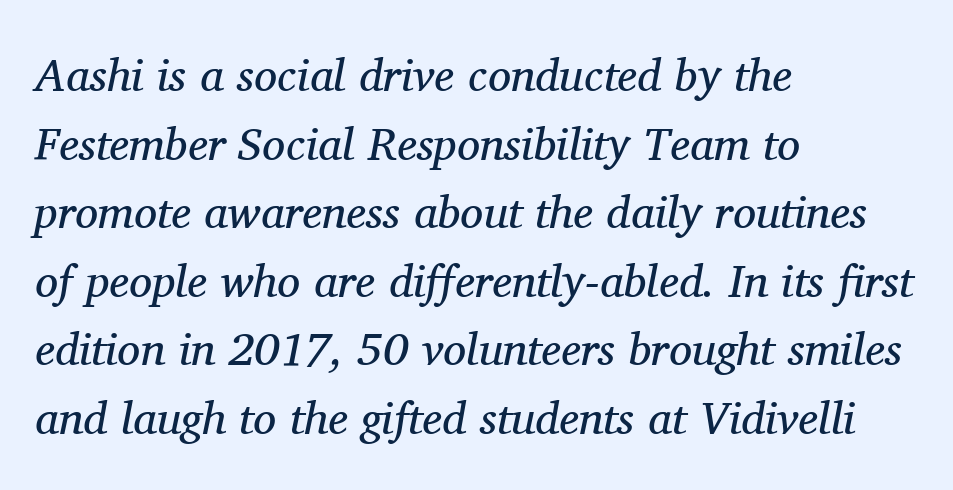
Q: Is the text bold? A: No.
Q: Is the text italic (slanted)? A: Yes, it leans right by about 11 degrees.
Q: Is the typeface a serif or a sans-serif typeface? A: Serif.
Q: Is the text underlined? A: No.
Q: How is the paragraph aligned? A: Left-aligned.
Q: Is the spacing between letters normal or unusually wide? A: Normal.
Q: Is the spacing between lines tight, normal or loose? A: Normal.
Q: Width (condensed, normal, or wide)? A: Normal.
Q: Stroke contrast? A: Medium.
Q: x-height? A: Medium.
Q: Monospaced? A: No.
